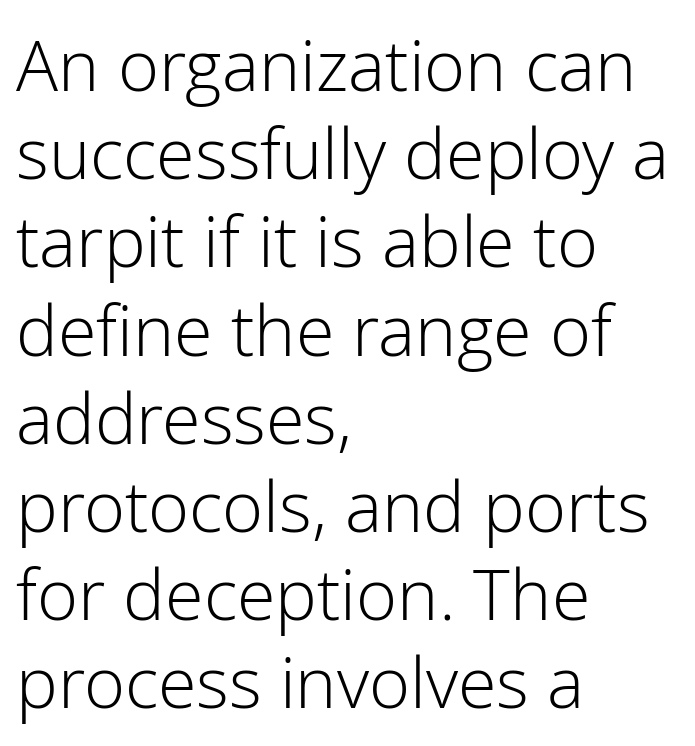
{"serif": "no", "italic": "no", "bold": "no", "weight": "light", "width": "normal", "stroke_contrast": "low", "x_height": "medium", "monospaced": "no", "underline": "no", "align": "left", "line_spacing": "normal", "line_spacing_ratio": 1.26, "letter_spacing": "normal", "letter_spacing_em": 0.0, "glyph_px": 70}
